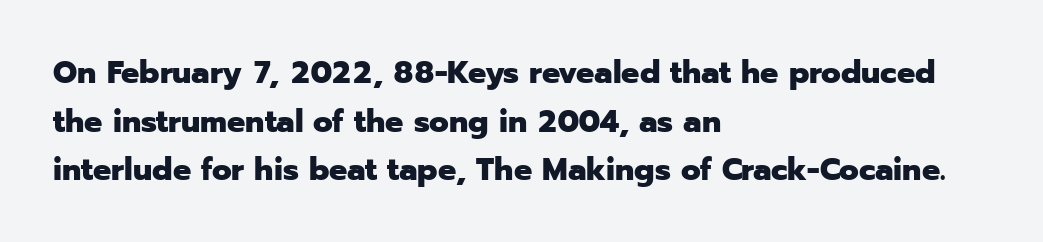
{"serif": "no", "italic": "no", "bold": "yes", "weight": "heavy", "width": "normal", "stroke_contrast": "low", "x_height": "medium", "monospaced": "no", "underline": "no", "align": "left", "line_spacing": "normal", "line_spacing_ratio": 1.52, "letter_spacing": "normal", "letter_spacing_em": 0.0, "glyph_px": 32}
